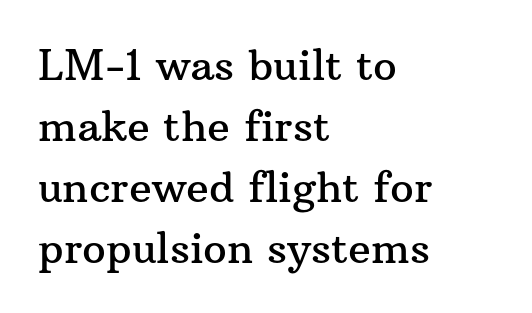
Q: Is the text italic (slanted)? A: No, it is upright.
Q: Is the typeface a serif or a sans-serif typeface? A: Serif.
Q: Is the text underlined? A: No.
Q: How is the paragraph aligned? A: Left-aligned.
Q: Is the spacing between letters normal or unusually wide? A: Normal.
Q: Is the spacing between lines tight, normal or loose? A: Normal.
Q: Width (condensed, normal, or wide)? A: Normal.
Q: Stroke contrast? A: Medium.
Q: x-height? A: Medium.
Q: Monospaced? A: No.
